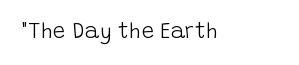
The space directly below the letters is spotless. Quick note: not italic, upright. The line texture is even and compact thanks to regular tracking. These glyphs show unthickened strokes, regular width or finer.
